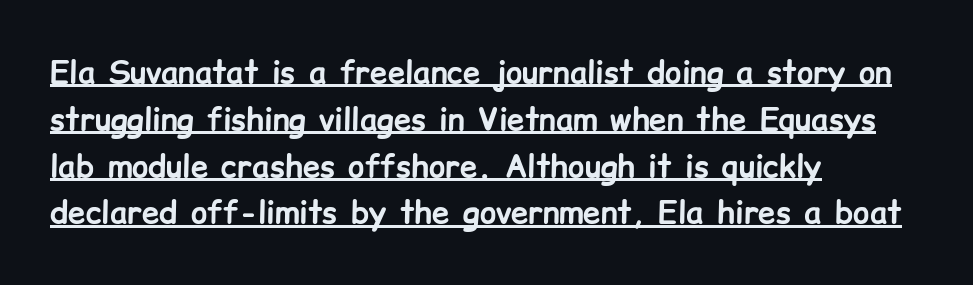
The image shows 31 px bold sans-serif type, upright; set left-aligned, normal line spacing (1.51x), normal letter spacing, underlined; low stroke contrast and a medium x-height.
